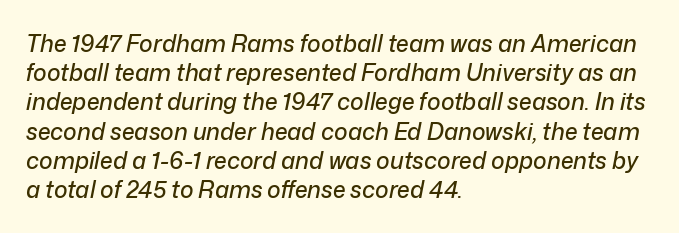
The image shows 23 px text type, italic (leaning right); set left-aligned, normal line spacing (1.27x), normal letter spacing, not underlined.
